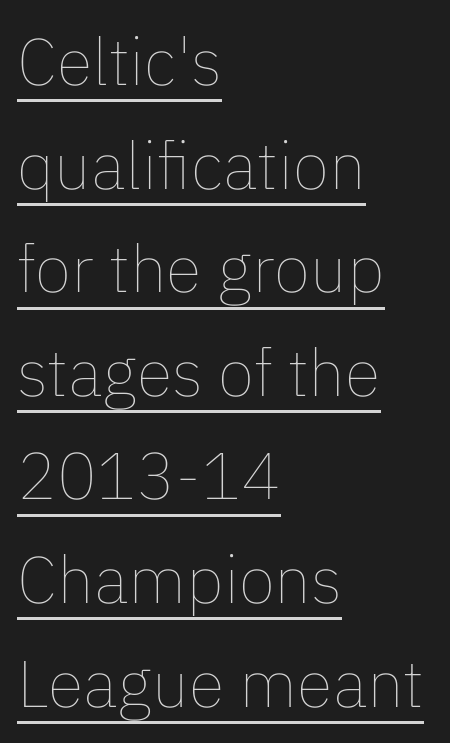
The image shows 66 px thin type, upright; set left-aligned, normal line spacing (1.57x), normal letter spacing, underlined; low stroke contrast and a medium x-height.
